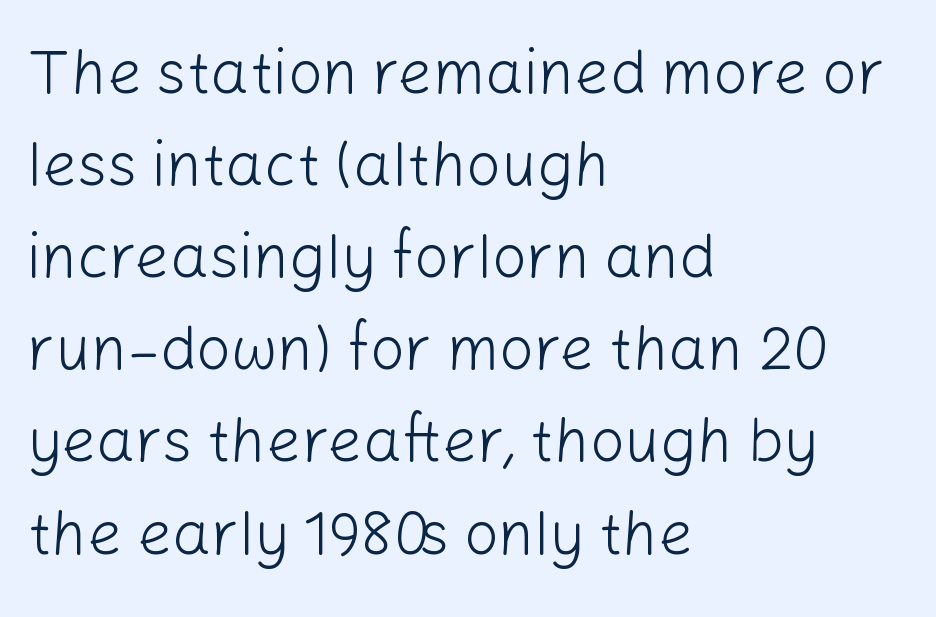
The rows are spaced the way most documents space them. The type sits square on the baseline with zero lean. Honestly, the letter spacing is just normal — you wouldn't notice it. The paragraph has a hard left edge and a soft right edge.
